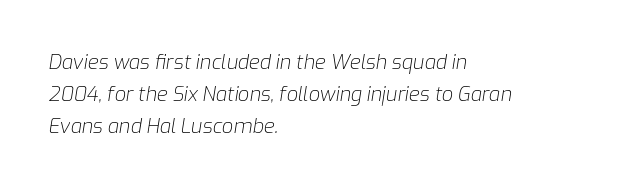
How are the letters spaced? Ordinarily, with no added tracking. A light-to-regular cut is what we see here. Rows of type keep a routine distance in the vertical direction. The face used here has a pronounced slope to its letters.
